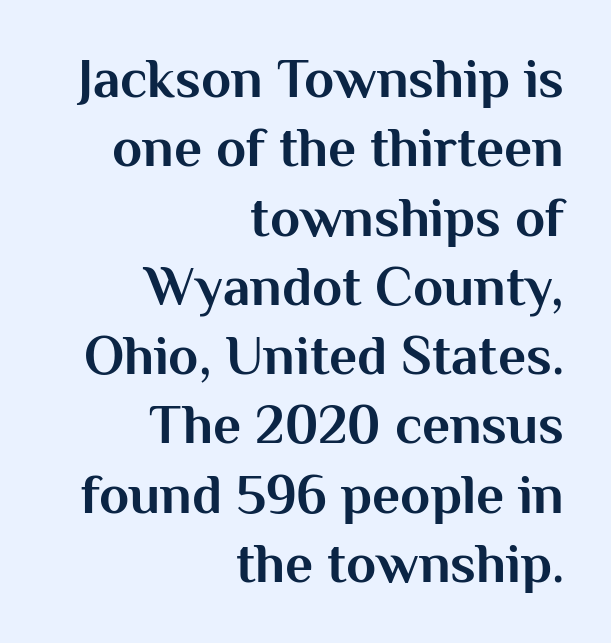
The image shows 55 px bold sans-serif type, upright; set right-aligned, normal line spacing (1.26x), normal letter spacing, not underlined; medium stroke contrast and a medium x-height.
